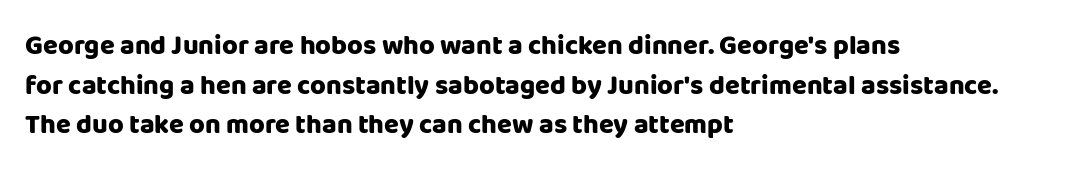
The image shows 27 px bold type, upright; set left-aligned, normal line spacing (1.47x), normal letter spacing, not underlined.
